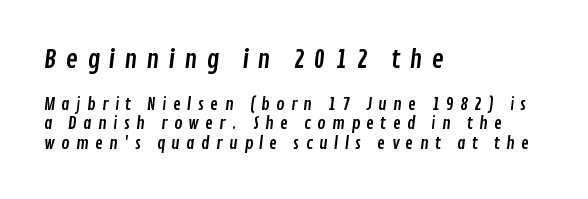
Q: Is the text underlined? A: No.
Q: How is the paragraph aligned? A: Left-aligned.
Q: Is the spacing between letters normal or unusually wide? A: Unusually wide.
Q: Is the spacing between lines tight, normal or loose? A: Tight.
Q: Which block of text is set in a larger size, the first (top) or the second (bottom)? A: The first (top) one.
